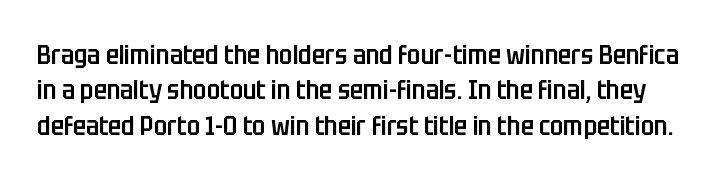
Q: Is the text bold? A: Semi-bold.
Q: Is the text italic (slanted)? A: No, it is upright.
Q: Is the text underlined? A: No.
Q: Is the spacing between letters normal or unusually wide? A: Normal.
Q: Is the spacing between lines tight, normal or loose? A: Normal.
